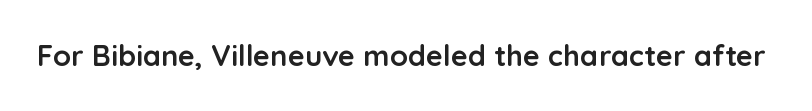
Q: Is the text bold? A: Yes.
Q: Is the text italic (slanted)? A: No, it is upright.
Q: Is the typeface a serif or a sans-serif typeface? A: Sans-serif.
Q: Is the text underlined? A: No.
Q: Is the spacing between letters normal or unusually wide? A: Normal.
Q: Width (condensed, normal, or wide)? A: Normal.
Q: Stroke contrast? A: Low.
Q: x-height? A: Medium.
Q: Monospaced? A: No.
